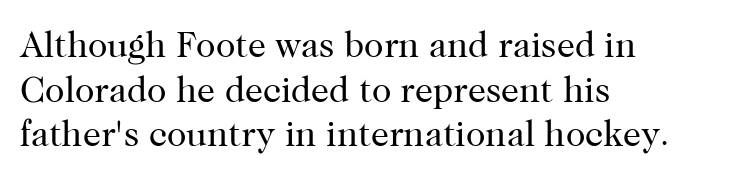
The image shows 36 px regular-weight serif type, upright; set left-aligned, line spacing 1.24x, normal letter spacing, not underlined; high stroke contrast and a medium x-height.
